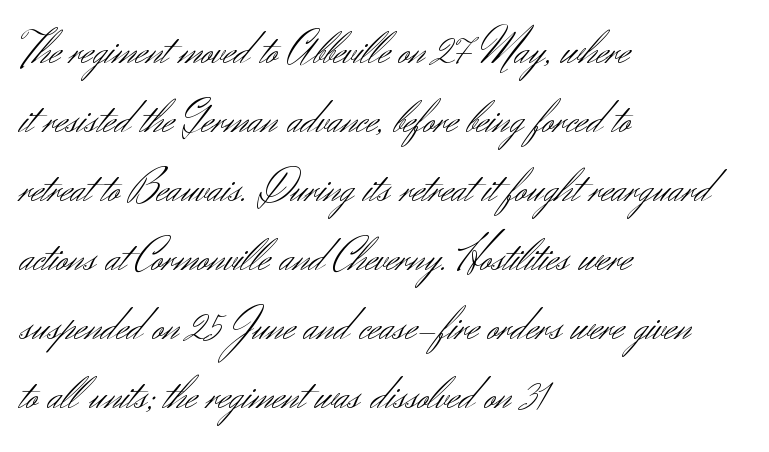
Character widths vary here, with narrow letters taking less room than wide ones. Type without underlining. Notice how the passage keeps a crisp vertical edge on the left only. No extra tracking has been applied to these lines.
